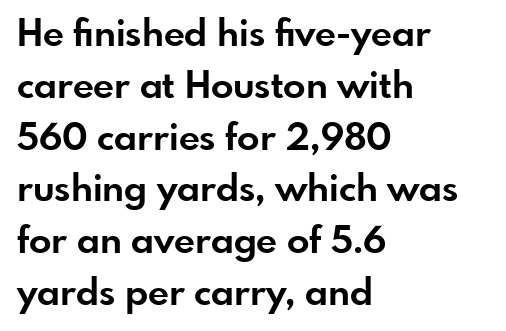
{"serif": "no", "italic": "no", "bold": "yes", "weight": "bold", "width": "normal", "stroke_contrast": "low", "x_height": "small", "monospaced": "no", "underline": "no", "align": "left", "line_spacing": "normal", "line_spacing_ratio": 1.4, "letter_spacing": "normal", "letter_spacing_em": 0.0, "glyph_px": 37}
